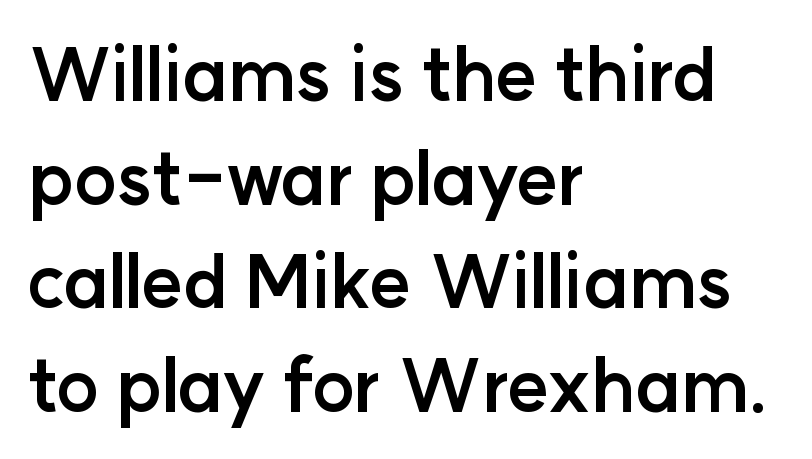
Underline: absent. The face used here is rendered with its standard letterfit. Reading down the block, your eye returns to a fixed left position each line. The rendering uses a bold face; every stroke is thick and dark. A typesetter would label this face a sans.
